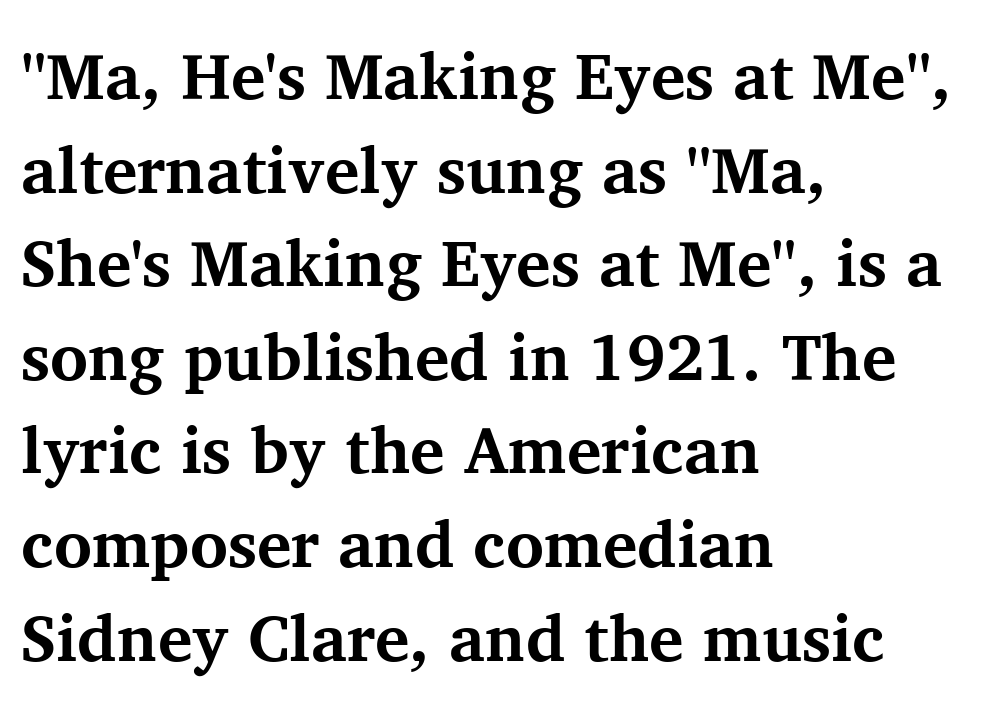
Words appear dense and cohesive because spacing is normal. The rendering uses a bold face; every stroke is thick and dark. Check under the words: just untouched page. Short and long lines alike share a common starting point at left. This sample keeps an unexceptional amount of space between lines.
